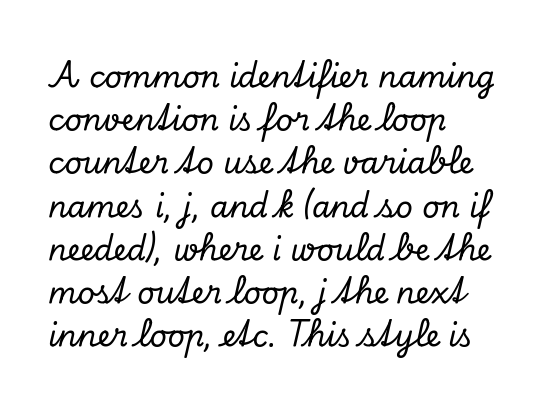
Q: Is the text italic (slanted)? A: Yes, it leans right by about 13 degrees.
Q: Is the typeface a serif or a sans-serif typeface? A: Serif.
Q: Is the text underlined? A: No.
Q: How is the paragraph aligned? A: Left-aligned.
Q: Is the spacing between letters normal or unusually wide? A: Normal.
Q: Is the spacing between lines tight, normal or loose? A: Normal.
Q: Width (condensed, normal, or wide)? A: Normal.
Q: Stroke contrast? A: Low.
Q: x-height? A: Small.
Q: Monospaced? A: No.
